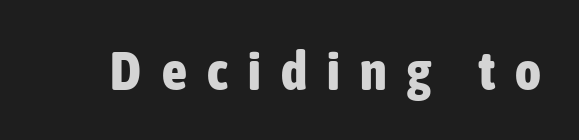
Plenty of ink on the page — the face is bold. Tall strokes in this sample are plumb rather than angled. Display-style spreading of the glyphs; the letterfit is very open. You can tell from the bare stems that sans-serif type was used.
